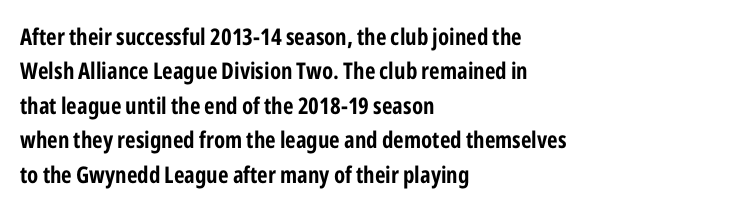
Is the letter spacing exaggerated? No — it looks like the ordinary default. Reading down the block, your eye returns to a fixed left position each line. Heavy-handed strokes throughout: this text is bold. Just letters on the line, the space beneath them empty. Baseline-to-baseline distance is the conventional proportion of letter height. A roman cut, with each character standing at attention.
